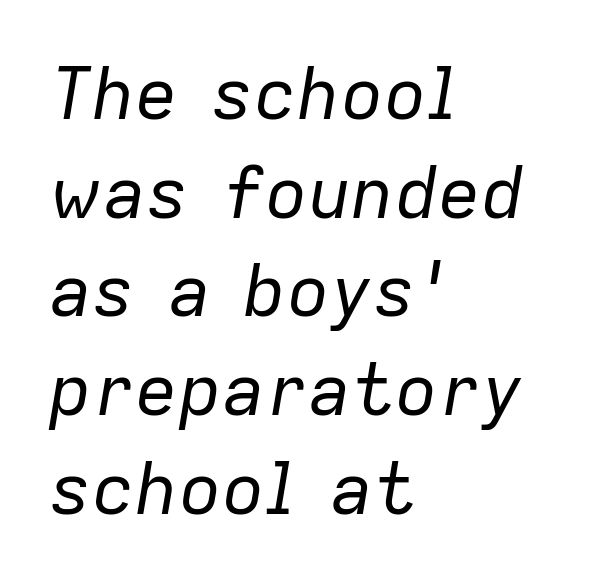
{"italic": "yes", "lean": "right", "slant_degrees": 9, "bold": "no", "weight": "regular", "width": "normal", "stroke_contrast": "low", "x_height": "medium", "monospaced": "no", "underline": "no", "align": "left", "line_spacing": "normal", "line_spacing_ratio": 1.37, "letter_spacing": "normal", "letter_spacing_em": 0.0, "glyph_px": 72}
